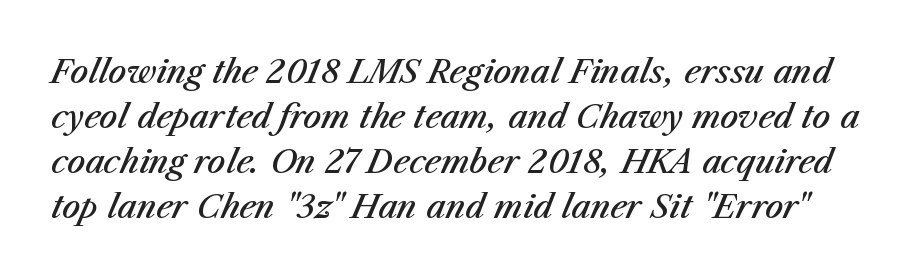
{"italic": "yes", "lean": "right", "slant_degrees": 23, "bold": "semi", "weight": "semibold", "width": "normal", "stroke_contrast": "medium", "x_height": "medium", "monospaced": "no", "underline": "no", "line_spacing": "normal", "line_spacing_ratio": 1.41, "letter_spacing": "normal", "letter_spacing_em": 0.0, "glyph_px": 32}
